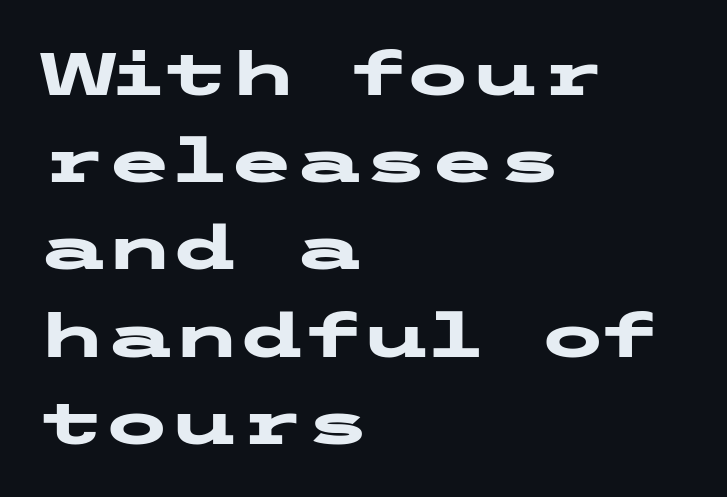
The image shows 61 px heavy, wide sans-serif type, upright; set left-aligned, normal line spacing (1.43x), normal letter spacing, not underlined; low stroke contrast and a medium x-height.
